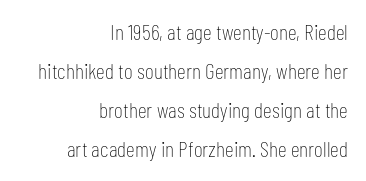
{"italic": "no", "bold": "no", "underline": "no", "align": "right", "line_spacing_ratio": 1.78, "letter_spacing": "normal", "letter_spacing_em": 0.0, "glyph_px": 22}
